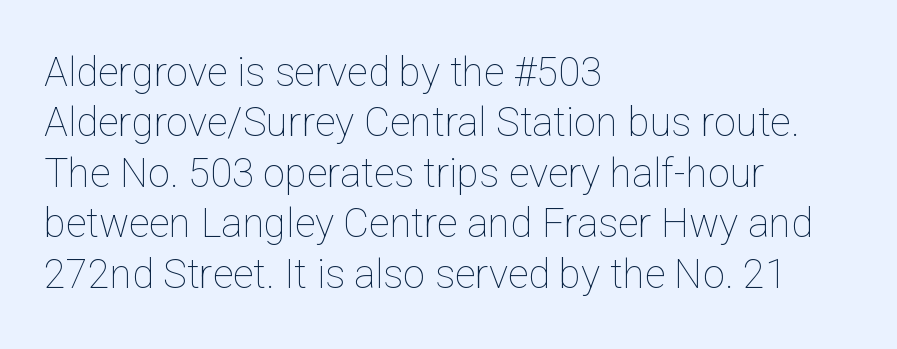
The image shows 40 px thin type, upright; set left-aligned, normal line spacing (1.26x), normal letter spacing, not underlined; low stroke contrast and a medium x-height.
